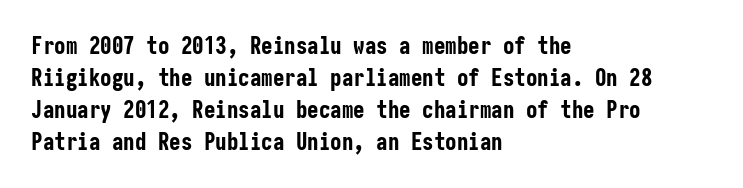
Q: Is the text bold? A: Yes.
Q: Is the text italic (slanted)? A: No, it is upright.
Q: Is the text underlined? A: No.
Q: How is the paragraph aligned? A: Left-aligned.
Q: Is the spacing between letters normal or unusually wide? A: Normal.
Q: Is the spacing between lines tight, normal or loose? A: Normal.
